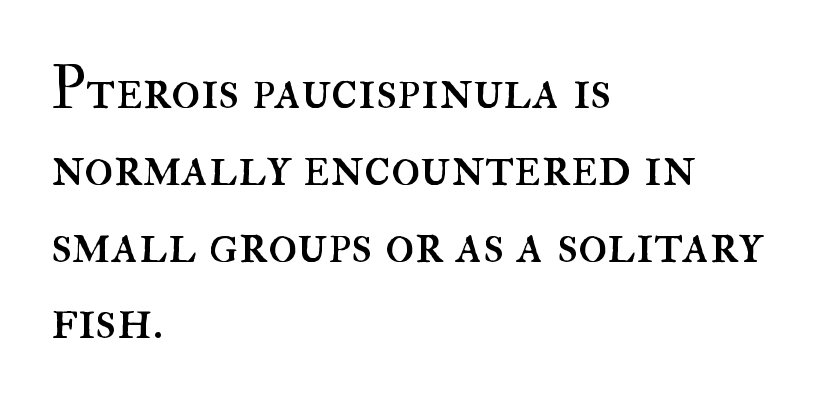
{"italic": "no", "bold": "no", "weight": "regular", "width": "normal", "stroke_contrast": "high", "x_height": "small", "monospaced": "no", "underline": "no", "align": "left", "line_spacing": "normal", "line_spacing_ratio": 1.28, "letter_spacing": "normal", "letter_spacing_em": 0.0, "glyph_px": 60}
